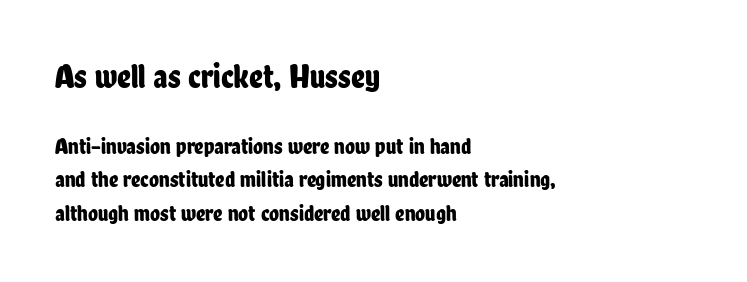
The image shows 34 px condensed sans-serif type, upright; set left-aligned, normal line spacing (1.46x), normal letter spacing, not underlined; the first (top) block is 1.48x larger; low stroke contrast and a medium x-height.
